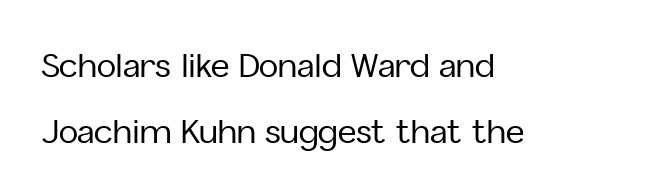
The image shows 32 px sans-serif type, upright; set left-aligned, loose line spacing (2.05x), normal letter spacing, not underlined; low stroke contrast and a medium x-height.
